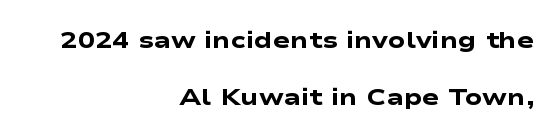
The image shows 23 px bold type; set right-aligned, loose line spacing (2.47x), normal letter spacing, not underlined.
